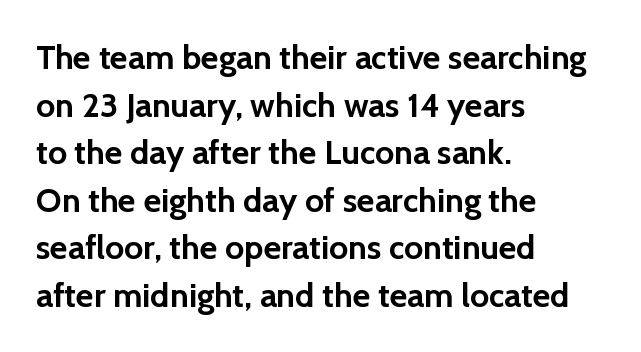
A sans-serif font was chosen for this passage. This sample uses plain, unmodified letter spacing. Underline: absent. The rendering anchors every line to the left-hand side.
